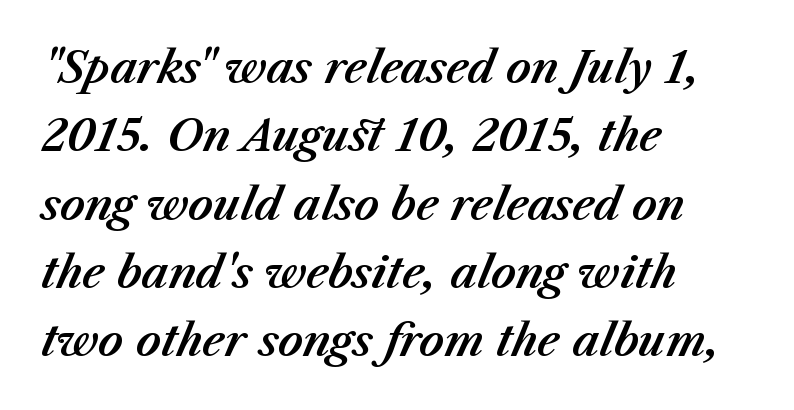
Q: Is the text italic (slanted)? A: Yes, it leans right by about 23 degrees.
Q: Is the text underlined? A: No.
Q: How is the paragraph aligned? A: Left-aligned.
Q: Is the spacing between letters normal or unusually wide? A: Normal.
Q: Is the spacing between lines tight, normal or loose? A: Normal.
Q: Width (condensed, normal, or wide)? A: Normal.
Q: Stroke contrast? A: Medium.
Q: x-height? A: Medium.
Q: Monospaced? A: No.
